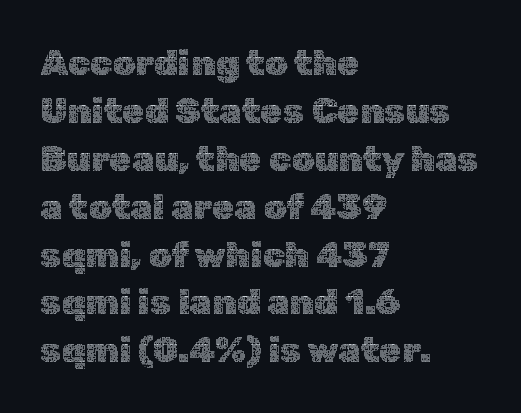
{"italic": "no", "bold": "no", "weight": "thin", "width": "normal", "x_height": "medium", "monospaced": "no", "underline": "no", "align": "left", "line_spacing": "normal", "line_spacing_ratio": 1.33, "letter_spacing": "normal", "letter_spacing_em": 0.0, "glyph_px": 36}
